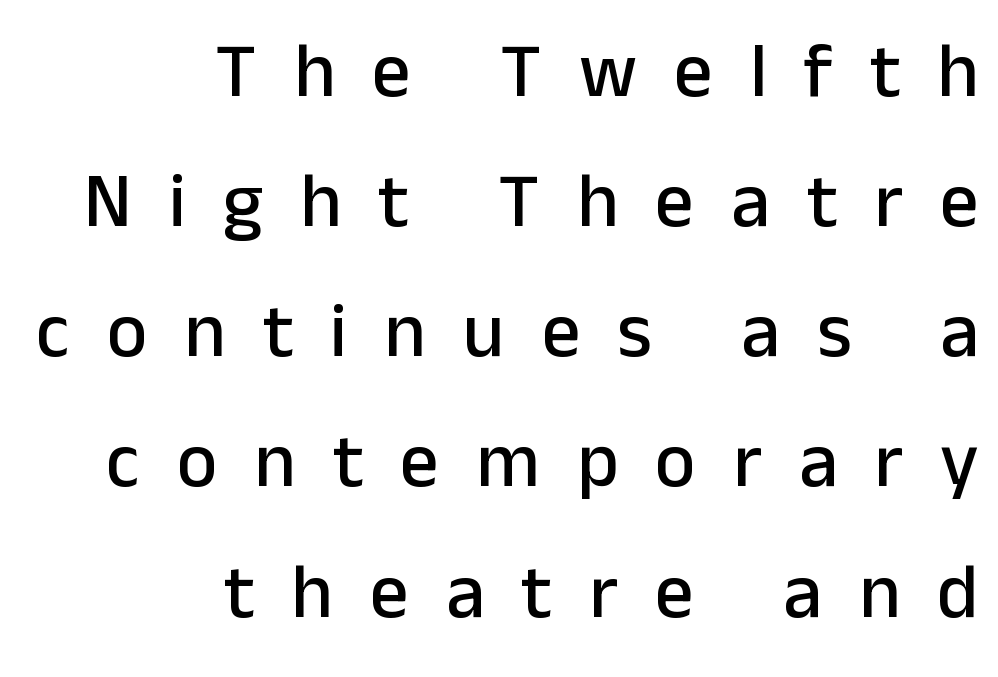
The image shows 77 px sans-serif type, upright; set right-aligned, normal line spacing (1.69x), unusually wide letter spacing (+0.48 em), not underlined; low stroke contrast and a medium x-height.
